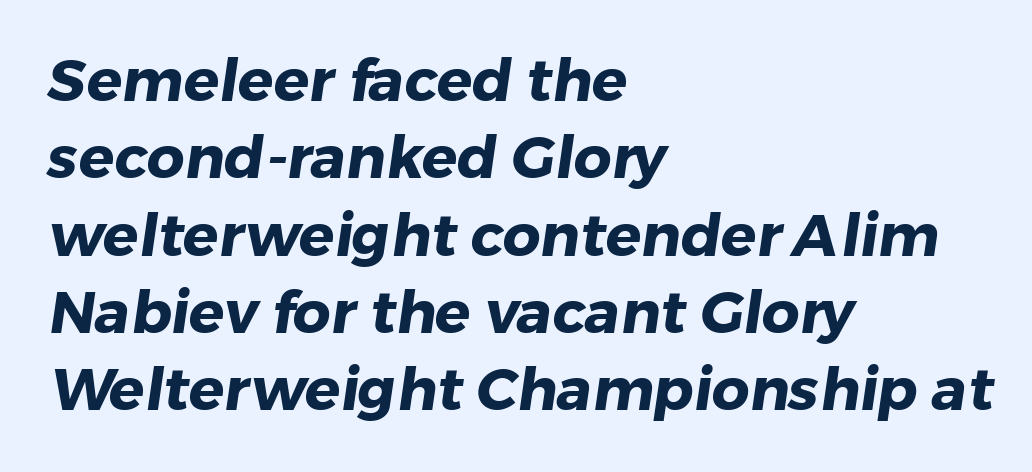
{"serif": "no", "bold": "yes", "weight": "heavy", "width": "normal", "stroke_contrast": "low", "x_height": "medium", "monospaced": "no", "underline": "no", "align": "left", "line_spacing": "normal", "line_spacing_ratio": 1.31, "letter_spacing": "normal", "letter_spacing_em": 0.0, "glyph_px": 59}
